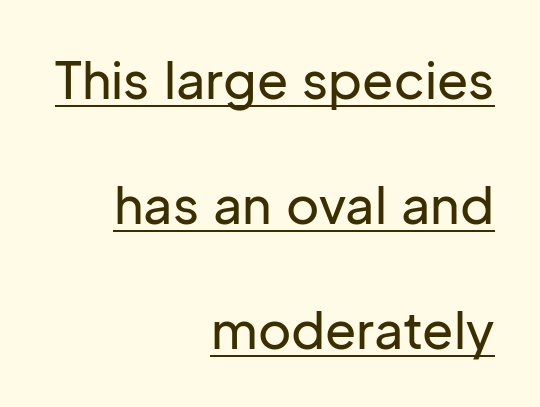
Q: Is the text italic (slanted)? A: No, it is upright.
Q: Is the typeface a serif or a sans-serif typeface? A: Sans-serif.
Q: Is the text underlined? A: Yes.
Q: How is the paragraph aligned? A: Right-aligned.
Q: Is the spacing between letters normal or unusually wide? A: Normal.
Q: Is the spacing between lines tight, normal or loose? A: Loose.
Q: Width (condensed, normal, or wide)? A: Normal.
Q: Stroke contrast? A: Low.
Q: x-height? A: Medium.
Q: Monospaced? A: No.
